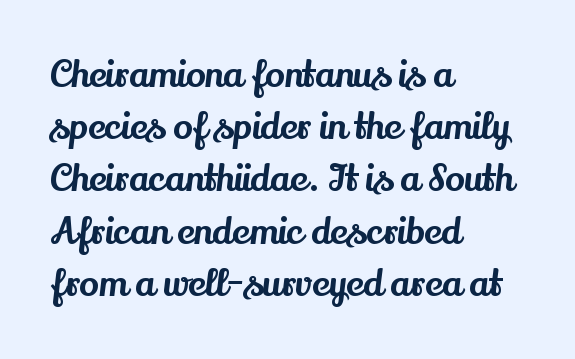
The image shows 36 px serif type; set left-aligned, normal line spacing (1.45x), normal letter spacing, not underlined; medium stroke contrast and a small x-height.
